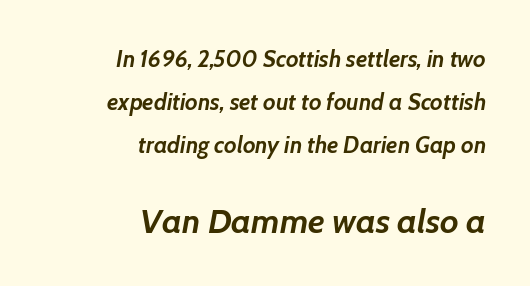
Compared with ordinary roman type, these characters are visibly tilted. Typesetter's note — lower block bumped up in size, upper block left smaller. Honestly, the letter spacing is just normal — you wouldn't notice it. The rendering uses a bold face; every stroke is thick and dark.
